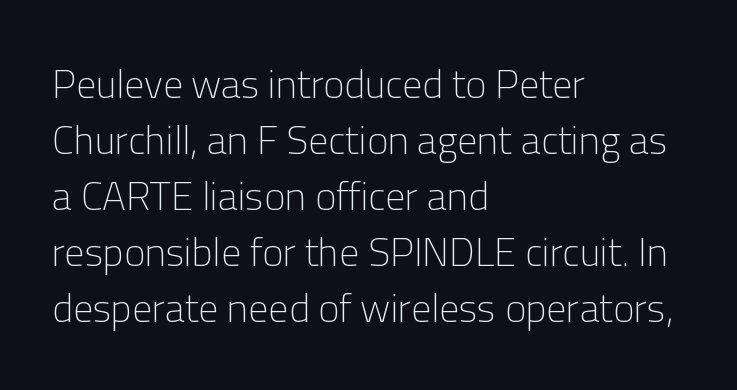
The rag falls on the right side of this text block. Caption: standard tracking, unaltered. Character widths vary here, with narrow letters taking less room than wide ones. A typesetter would mark this as roman, not italic. Is the type heavy? It reads as light-to-regular instead. Students, observe: this is what conventionally led text looks like.
